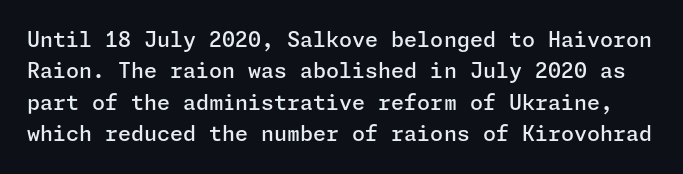
{"italic": "no", "bold": "semi", "underline": "no", "line_spacing": "normal", "line_spacing_ratio": 1.5, "letter_spacing": "normal", "letter_spacing_em": 0.0, "glyph_px": 21}
